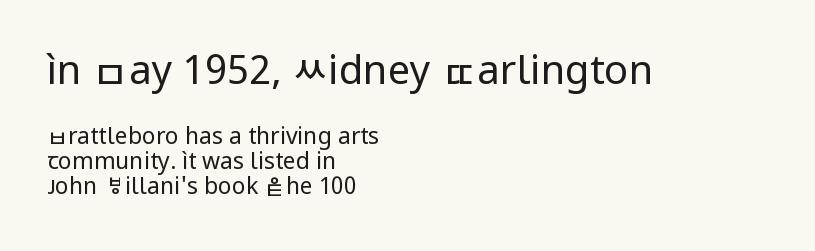
{"serif": "no", "italic": "no", "bold": "no", "weight": "regular", "width": "normal", "stroke_contrast": "low", "x_height": "medium", "monospaced": "no", "underline": "no", "align": "left", "line_spacing": "tight", "line_spacing_ratio": 1.08, "letter_spacing": "normal", "letter_spacing_em": 0.0, "larger_block": "first", "size_ratio": 1.74, "glyph_px": 40}
